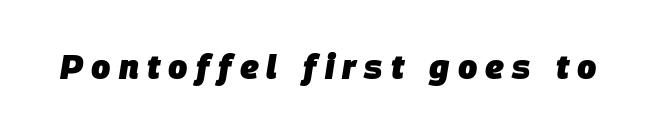
{"italic": "yes", "lean": "right", "slant_degrees": 9, "bold": "yes", "weight": "heavy", "width": "normal", "stroke_contrast": "low", "x_height": "large", "monospaced": "no", "underline": "no", "letter_spacing": "wide", "letter_spacing_em": 0.24, "glyph_px": 34}
